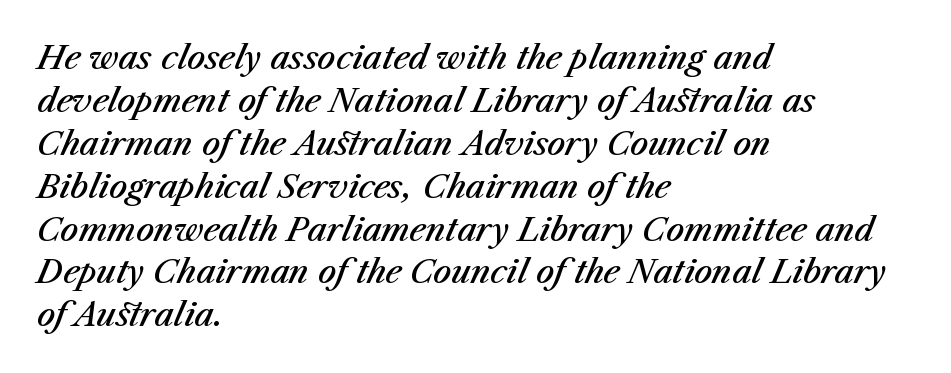
If you drew a line through each stem, it would be angled. You could call the tracking neutral — neither tight nor loose. Visually the block forms a straight wall on the left and a jagged coastline on the right. Firm but not heavy-handed strokes: this text is semibold.
